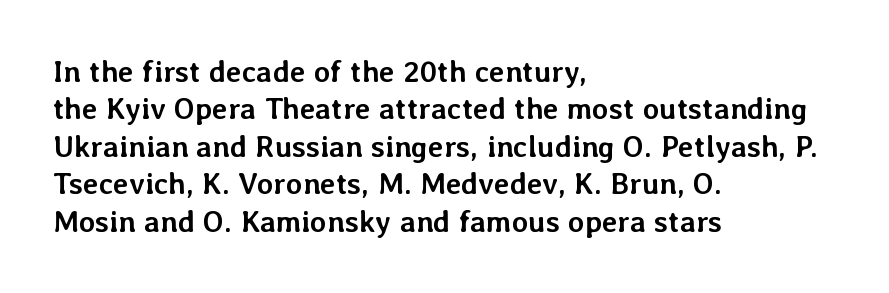
{"italic": "no", "bold": "yes", "weight": "semibold", "width": "normal", "stroke_contrast": "low", "x_height": "medium", "monospaced": "no", "underline": "no", "align": "left", "line_spacing": "normal", "line_spacing_ratio": 1.25, "letter_spacing": "normal", "letter_spacing_em": 0.0, "glyph_px": 30}
